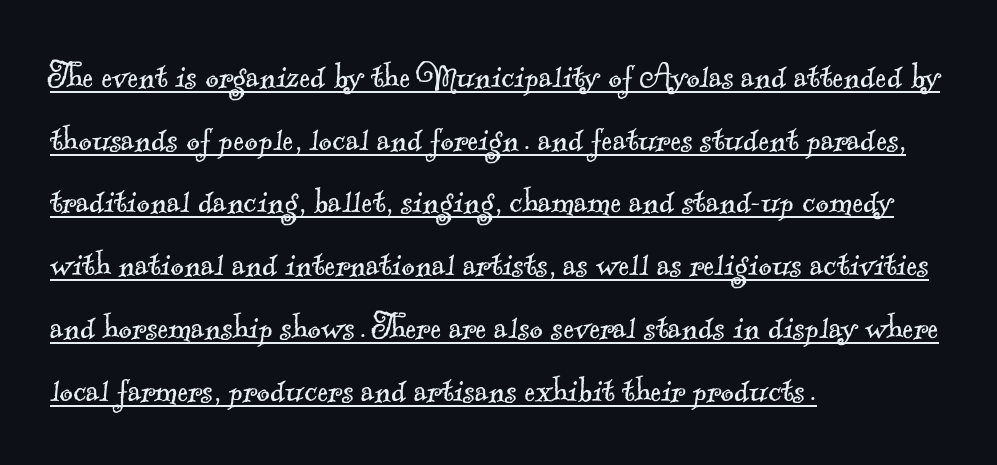
{"serif": "yes", "bold": "no", "weight": "light", "width": "normal", "x_height": "small", "monospaced": "no", "underline": "yes", "align": "left", "line_spacing": "normal", "line_spacing_ratio": 1.53, "letter_spacing": "normal", "letter_spacing_em": 0.0, "glyph_px": 41}
